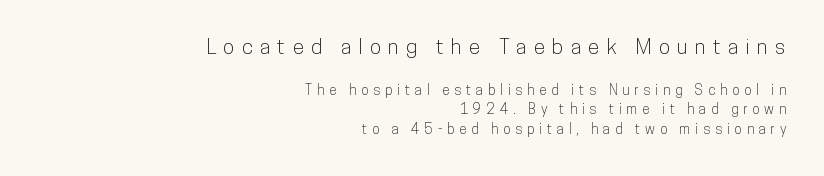
The image shows 21 px text type, upright; set right-aligned, normal line spacing (1.39x), unusually wide letter spacing (+0.34 em), not underlined; the first (top) block is 1.5x larger.
